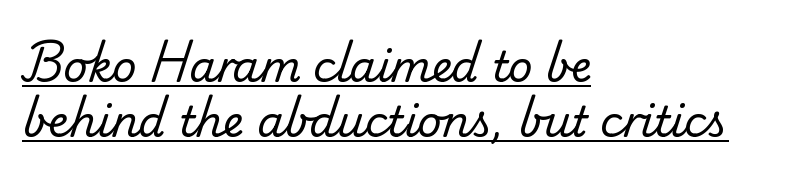
{"serif": "yes", "bold": "no", "weight": "regular", "width": "normal", "stroke_contrast": "low", "x_height": "small", "monospaced": "no", "underline": "yes", "align": "left", "line_spacing": "normal", "line_spacing_ratio": 1.31, "letter_spacing": "normal", "letter_spacing_em": 0.0, "glyph_px": 42}
